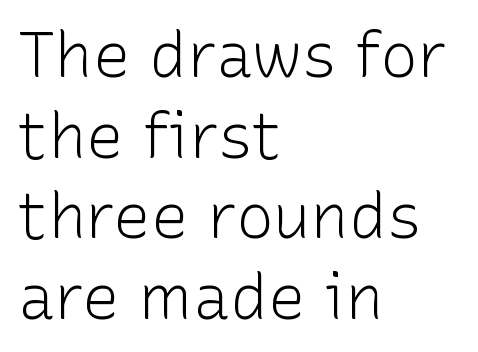
The image shows 63 px light sans-serif type, upright; set left-aligned, normal line spacing (1.28x), normal letter spacing, not underlined; low stroke contrast and a medium x-height.
